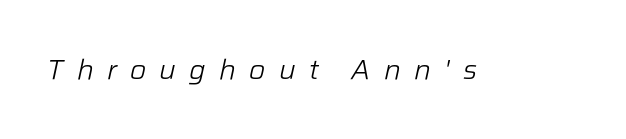
Q: Is the text bold? A: No.
Q: Is the text italic (slanted)? A: Yes, it leans right by about 12 degrees.
Q: Is the text underlined? A: No.
Q: Is the spacing between letters normal or unusually wide? A: Unusually wide.
Q: Width (condensed, normal, or wide)? A: Normal.
Q: Stroke contrast? A: Low.
Q: x-height? A: Medium.
Q: Monospaced? A: No.
